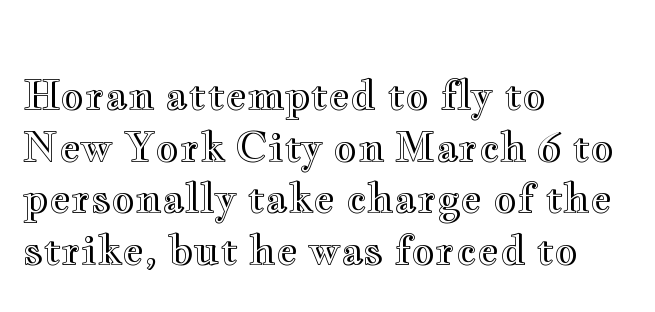
Students, observe: this is what conventionally led text looks like. Words float on clear page, feet unadorned. In terms of posture, this sample is upright. Compared with typical body copy, the letter spacing here is the same.
